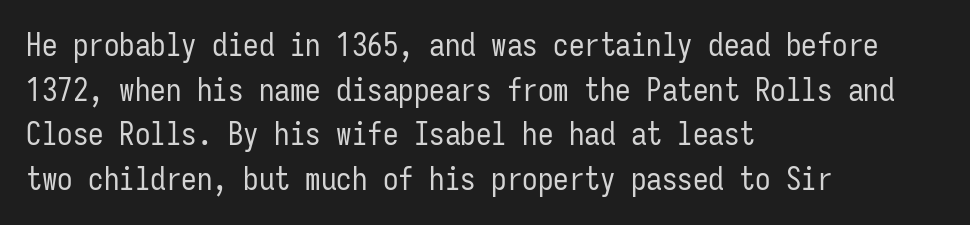
{"serif": "no", "italic": "no", "bold": "no", "weight": "regular", "width": "condensed", "stroke_contrast": "low", "x_height": "medium", "monospaced": "yes", "underline": "no", "align": "left", "line_spacing": "normal", "line_spacing_ratio": 1.44, "letter_spacing": "normal", "letter_spacing_em": 0.0, "glyph_px": 31}
